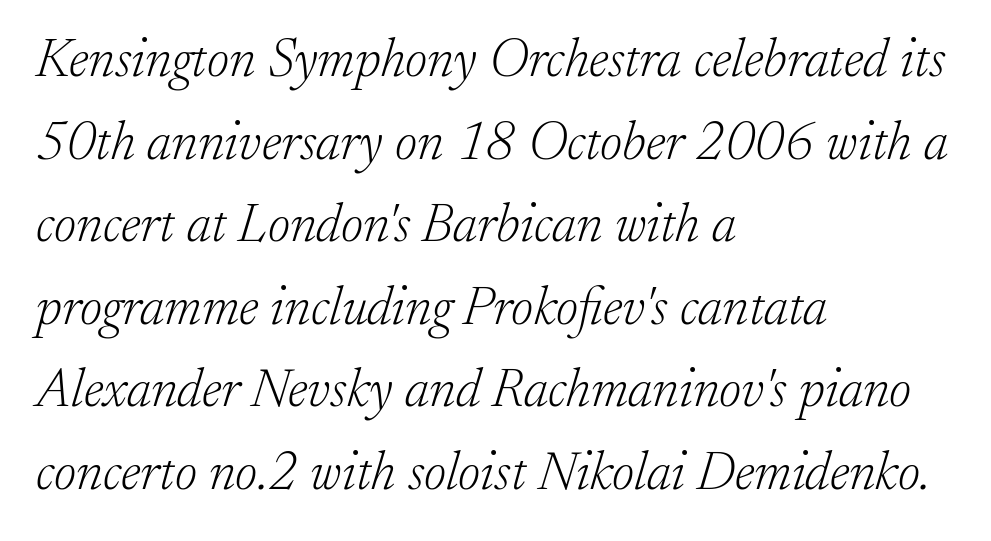
Q: Is the text bold? A: No.
Q: Is the text italic (slanted)? A: Yes, it leans right by about 17 degrees.
Q: Is the typeface a serif or a sans-serif typeface? A: Serif.
Q: Is the text underlined? A: No.
Q: How is the paragraph aligned? A: Left-aligned.
Q: Is the spacing between letters normal or unusually wide? A: Normal.
Q: Is the spacing between lines tight, normal or loose? A: Normal.
Q: Width (condensed, normal, or wide)? A: Normal.
Q: Stroke contrast? A: Low.
Q: x-height? A: Small.
Q: Monospaced? A: No.
